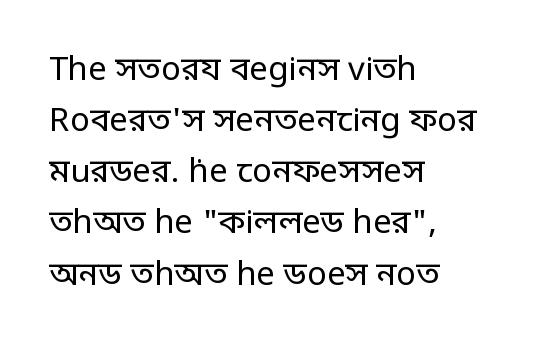
The ragged edge is on the right, which tells us the setting is flush left. Nobody touched the tracking dial on this one. The lettering holds an erect, upright posture throughout. Lines of text with bare space underneath.
